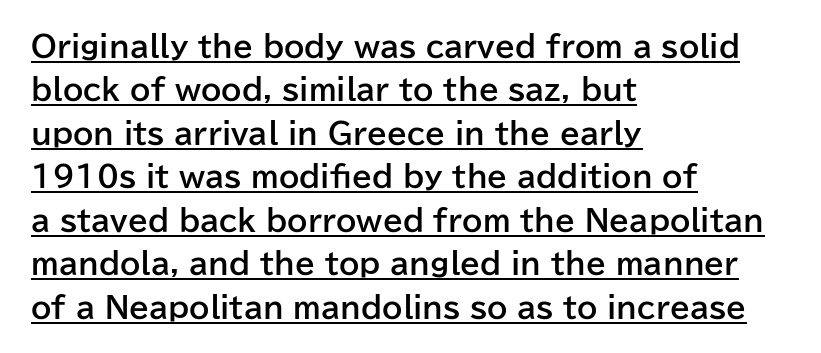
Q: Is the text bold? A: Yes.
Q: Is the text italic (slanted)? A: No, it is upright.
Q: Is the typeface a serif or a sans-serif typeface? A: Sans-serif.
Q: Is the text underlined? A: Yes.
Q: How is the paragraph aligned? A: Left-aligned.
Q: Is the spacing between letters normal or unusually wide? A: Normal.
Q: Is the spacing between lines tight, normal or loose? A: Normal.
Q: Width (condensed, normal, or wide)? A: Normal.
Q: Stroke contrast? A: Low.
Q: x-height? A: Medium.
Q: Monospaced? A: No.
